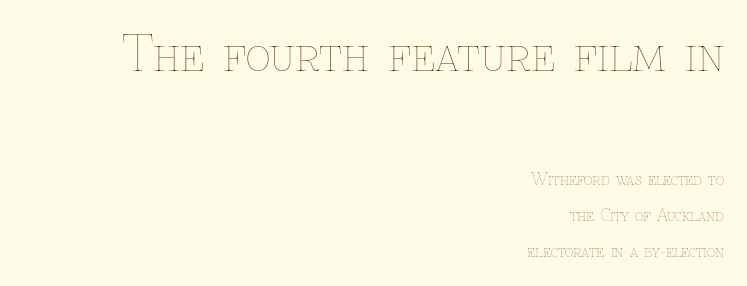
Q: Is the text bold? A: No.
Q: Is the text italic (slanted)? A: No, it is upright.
Q: Is the text underlined? A: No.
Q: How is the paragraph aligned? A: Right-aligned.
Q: Is the spacing between letters normal or unusually wide? A: Normal.
Q: Is the spacing between lines tight, normal or loose? A: Loose.
Q: Which block of text is set in a larger size, the first (top) or the second (bottom)? A: The first (top) one.
Q: Width (condensed, normal, or wide)? A: Normal.
Q: Stroke contrast? A: Low.
Q: x-height? A: Medium.
Q: Monospaced? A: No.
